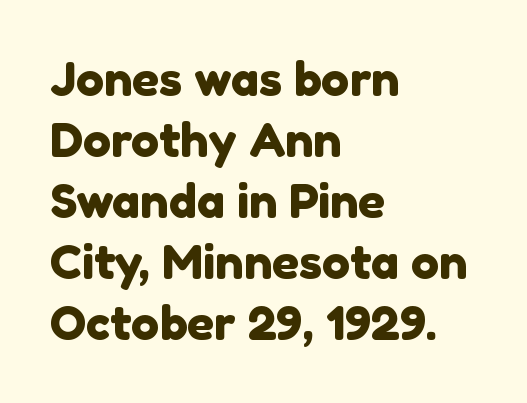
The image shows 47 px sans-serif type; set left-aligned, normal line spacing (1.3x), normal letter spacing, not underlined; a medium x-height.
